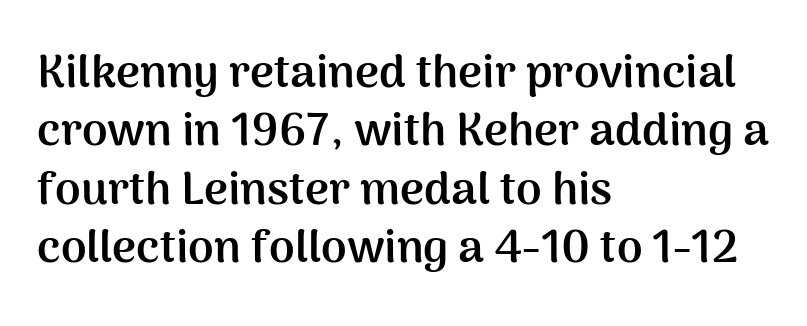
The image shows 46 px semibold sans-serif type, upright; set left-aligned, normal line spacing (1.27x), normal letter spacing, not underlined; medium stroke contrast and a medium x-height.
